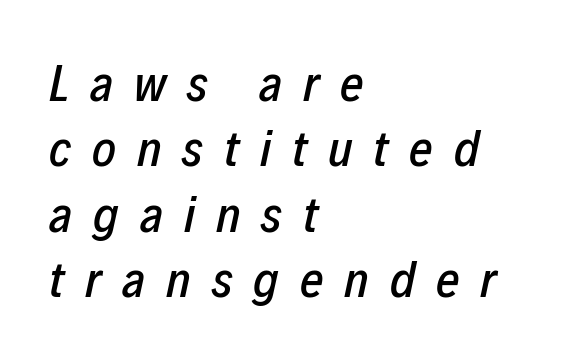
This sample uses expanded letter spacing, leaving extra air between glyphs. The whole block is typeset with a tilt. The string is rendered with underlining switched off. Alignment: flush left.
